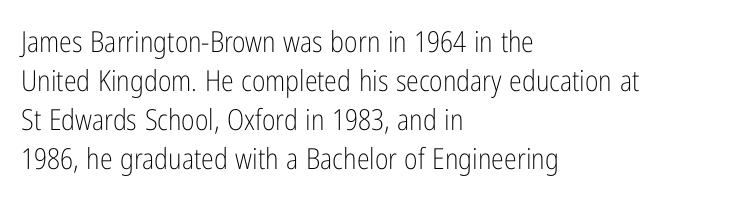
Q: Is the text bold? A: No.
Q: Is the text italic (slanted)? A: No, it is upright.
Q: Is the typeface a serif or a sans-serif typeface? A: Sans-serif.
Q: Is the text underlined? A: No.
Q: How is the paragraph aligned? A: Left-aligned.
Q: Is the spacing between letters normal or unusually wide? A: Normal.
Q: Is the spacing between lines tight, normal or loose? A: Normal.
Q: Width (condensed, normal, or wide)? A: Condensed.
Q: Stroke contrast? A: Low.
Q: x-height? A: Medium.
Q: Monospaced? A: No.
